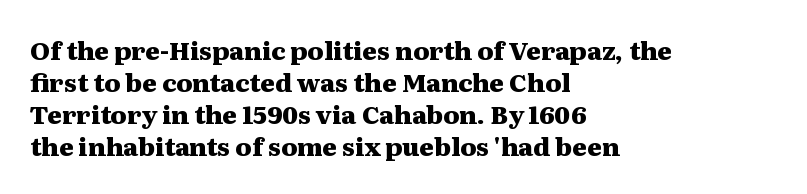
{"italic": "no", "bold": "yes", "underline": "no", "align": "left", "line_spacing": "normal", "line_spacing_ratio": 1.28, "letter_spacing": "normal", "letter_spacing_em": 0.0, "glyph_px": 25}
